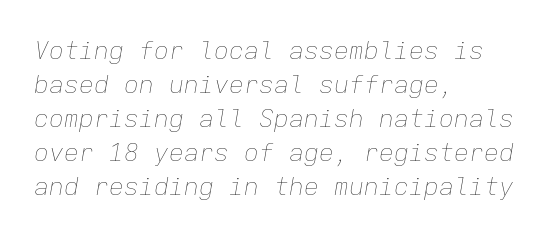
Stem width sits at or under what a default text font uses. Unmarked baselines from the first word to the last. Standard letterfit; no display-style spreading of the glyphs. A normal amount of white space separates one row of letters from the next.
